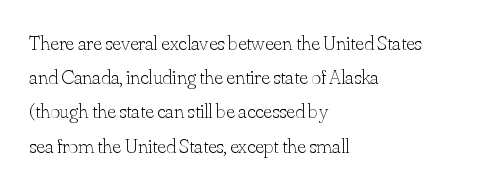
Each line starts at the same left margin while the right side varies. Tall strokes in this sample are plumb rather than angled. Each word holds together tightly as a unit, with standard inter-letter gaps. Has an underline been added? It has not. Heft: none added — not bold. The space between consecutive lines is moderate.
